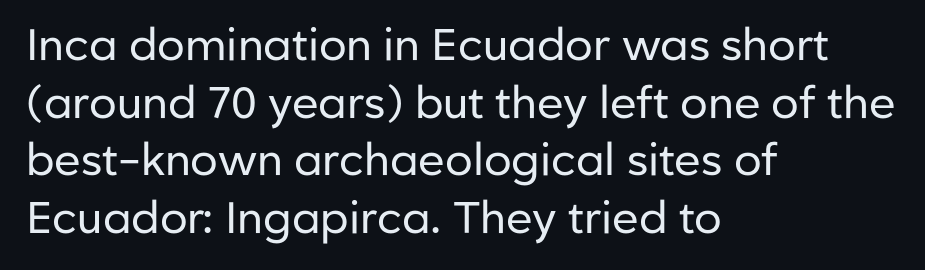
The setting favours the left margin, as ordinary paragraphs usually do. The designer went with a sans here, leaving each stem footless. The lettering stays uniformly vertical, giving the passage a roman look. Proportional: the letters do not fall into vertical columns.
